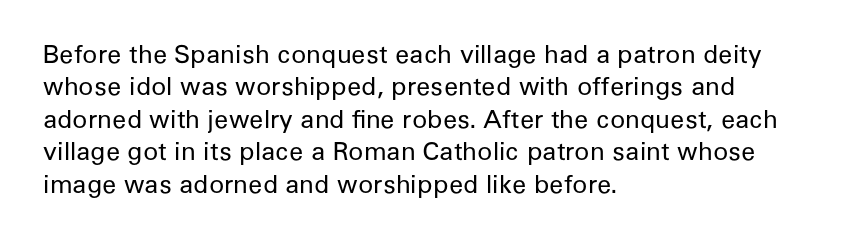
Q: Is the text bold? A: No.
Q: Is the text italic (slanted)? A: No, it is upright.
Q: Is the text underlined? A: No.
Q: How is the paragraph aligned? A: Left-aligned.
Q: Is the spacing between letters normal or unusually wide? A: Normal.
Q: Is the spacing between lines tight, normal or loose? A: Normal.
